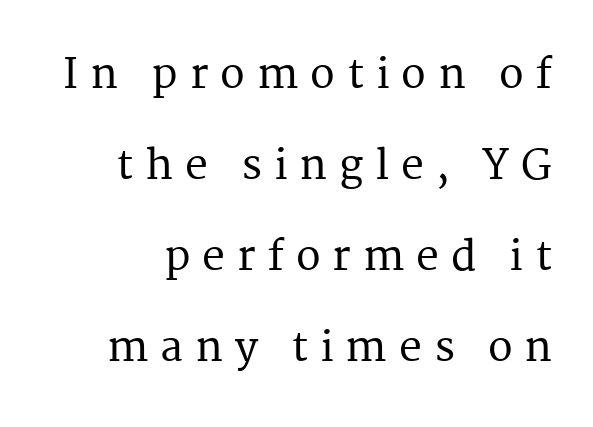
Q: Is the text italic (slanted)? A: No, it is upright.
Q: Is the typeface a serif or a sans-serif typeface? A: Serif.
Q: Is the text underlined? A: No.
Q: Is the spacing between letters normal or unusually wide? A: Unusually wide.
Q: Is the spacing between lines tight, normal or loose? A: Loose.
Q: Width (condensed, normal, or wide)? A: Normal.
Q: Stroke contrast? A: Medium.
Q: x-height? A: Medium.
Q: Monospaced? A: No.
